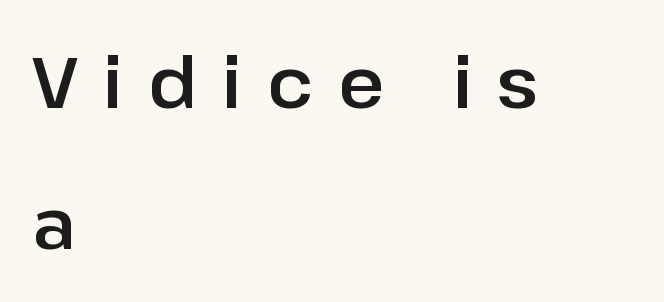
In terms of letterspacing, this is a distinctly airy, spread setting. The typesetter chose a ragged-right arrangement here. Rendered with straight, roman letterforms. Check under the words: just untouched page. Summary of vertical rhythm: relaxed, with wide interline spacing. Does the type have serifs? No, each stem ends abruptly.
